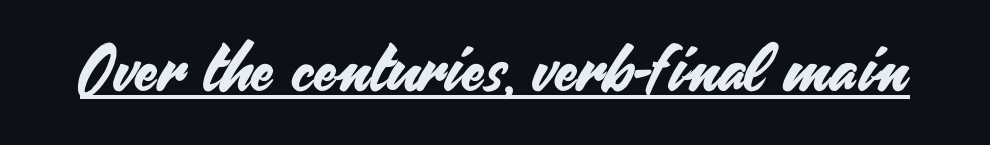
Observe the absence of serifs on each vertical stroke in this sample. The face used here is proportionally spaced, like ordinary book or web type. This sample carries an underscore along the baseline area. Nothing unusual about the tracking: characters are spaced as the font intends.
